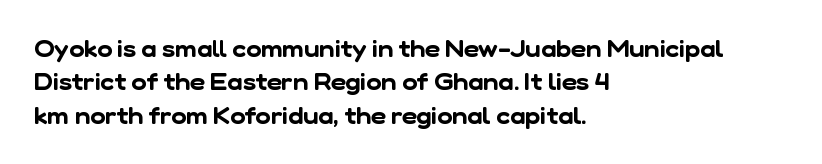
Q: Is the text underlined? A: No.
Q: How is the paragraph aligned? A: Left-aligned.
Q: Is the spacing between letters normal or unusually wide? A: Normal.
Q: Is the spacing between lines tight, normal or loose? A: Normal.
